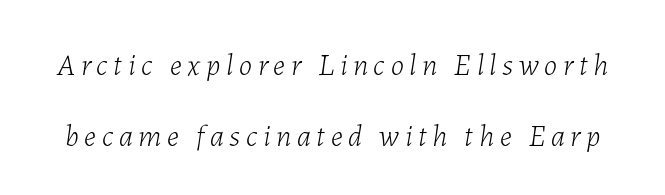
Q: Is the text bold? A: No.
Q: Is the text italic (slanted)? A: Yes, it leans right by about 7 degrees.
Q: Is the text underlined? A: No.
Q: Is the spacing between lines tight, normal or loose? A: Loose.
Q: Width (condensed, normal, or wide)? A: Normal.
Q: Stroke contrast? A: Low.
Q: x-height? A: Medium.
Q: Monospaced? A: No.
